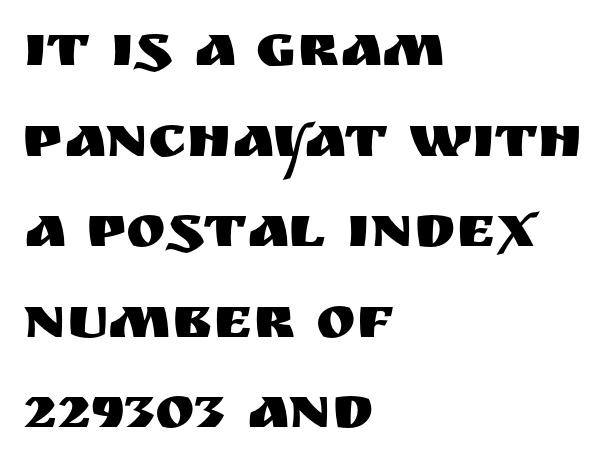
Quick note: underline off. Vertical strokes here are truly vertical. You can tell from the bare stems that sans-serif type was used. The leading is moderate, giving the passage an even texture. The letters sit at their default tracking, neither squeezed nor spread. Every row of glyphs begins at an identical x-position on the left.
